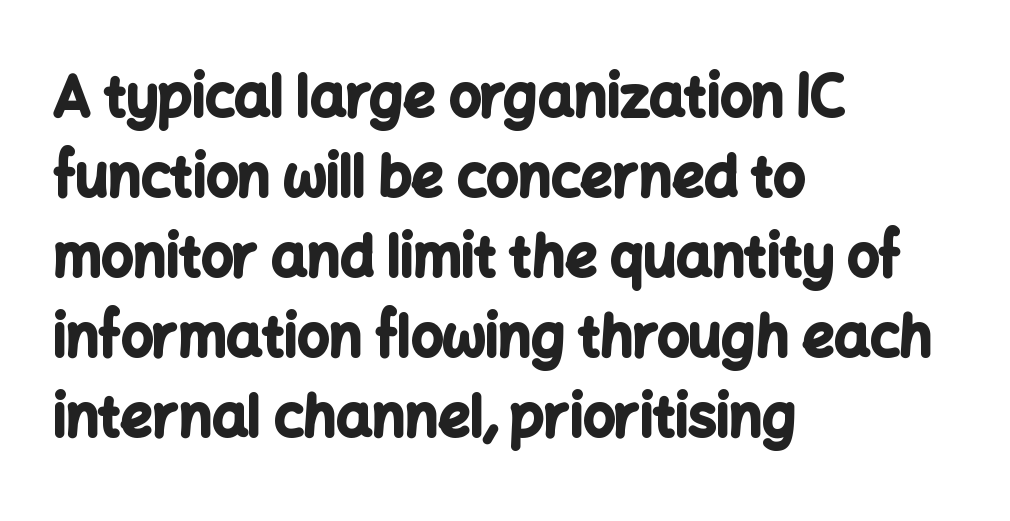
Q: Is the text bold? A: Yes.
Q: Is the text italic (slanted)? A: No, it is upright.
Q: Is the typeface a serif or a sans-serif typeface? A: Sans-serif.
Q: Is the text underlined? A: No.
Q: How is the paragraph aligned? A: Left-aligned.
Q: Is the spacing between letters normal or unusually wide? A: Normal.
Q: Is the spacing between lines tight, normal or loose? A: Normal.
Q: Width (condensed, normal, or wide)? A: Normal.
Q: Stroke contrast? A: Low.
Q: x-height? A: Medium.
Q: Monospaced? A: No.
